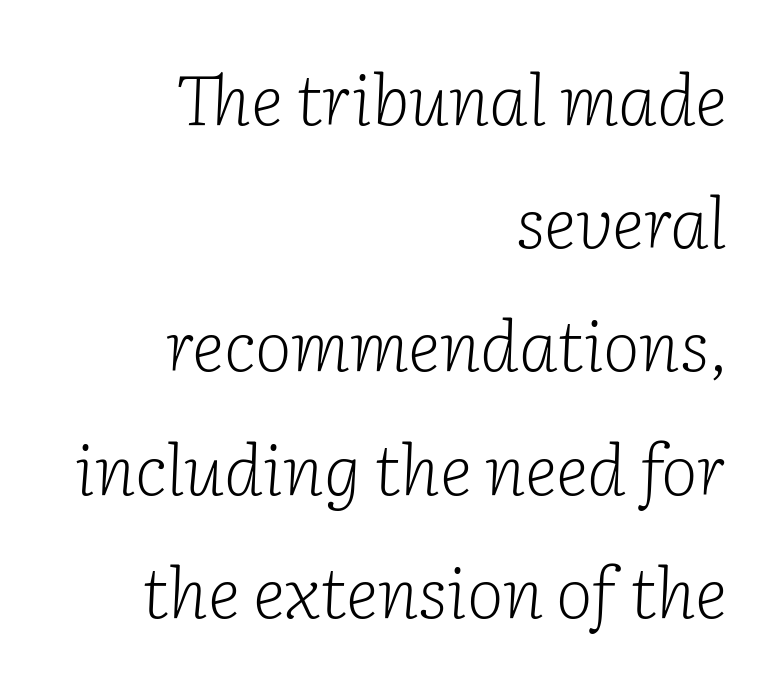
{"serif": "yes", "italic": "yes", "lean": "right", "slant_degrees": 2, "bold": "no", "weight": "light", "width": "normal", "stroke_contrast": "low", "x_height": "medium", "monospaced": "no", "underline": "no", "align": "right", "line_spacing_ratio": 1.76, "letter_spacing": "normal", "letter_spacing_em": 0.0, "glyph_px": 70}
